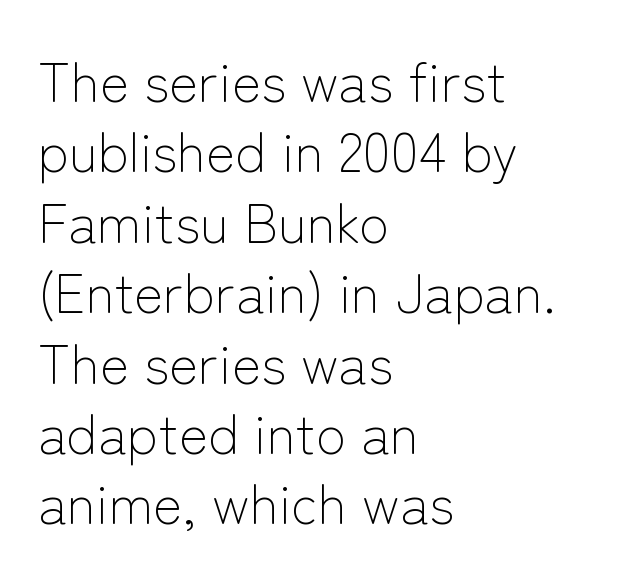
Q: Is the text bold? A: No.
Q: Is the text italic (slanted)? A: No, it is upright.
Q: Is the typeface a serif or a sans-serif typeface? A: Sans-serif.
Q: Is the text underlined? A: No.
Q: How is the paragraph aligned? A: Left-aligned.
Q: Is the spacing between letters normal or unusually wide? A: Normal.
Q: Is the spacing between lines tight, normal or loose? A: Normal.
Q: Width (condensed, normal, or wide)? A: Normal.
Q: Stroke contrast? A: Low.
Q: x-height? A: Medium.
Q: Monospaced? A: No.
